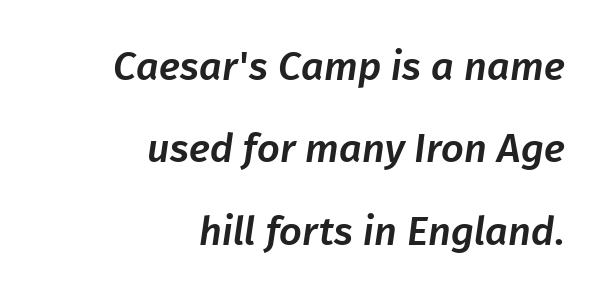
Q: Is the typeface a serif or a sans-serif typeface? A: Sans-serif.
Q: Is the text underlined? A: No.
Q: How is the paragraph aligned? A: Right-aligned.
Q: Is the spacing between letters normal or unusually wide? A: Normal.
Q: Is the spacing between lines tight, normal or loose? A: Loose.
Q: Width (condensed, normal, or wide)? A: Normal.
Q: Stroke contrast? A: Low.
Q: x-height? A: Medium.
Q: Monospaced? A: No.
